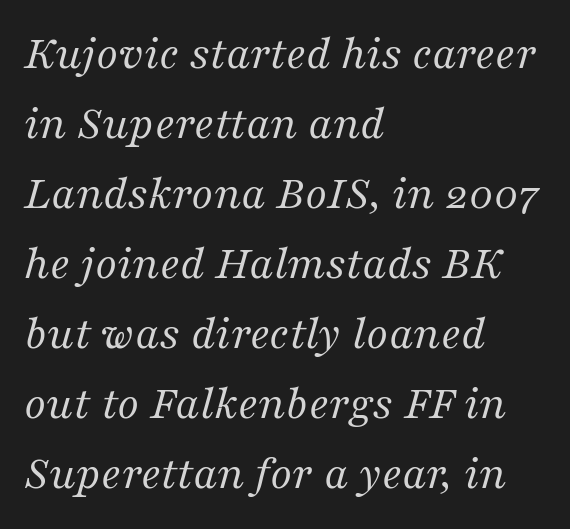
Is this a sans? No — the strokes have serifs. Would a proofreader flag this as italicized? Yes. Layout note: lines flush left. Default kerning and tracking; the words read as compact shapes.
